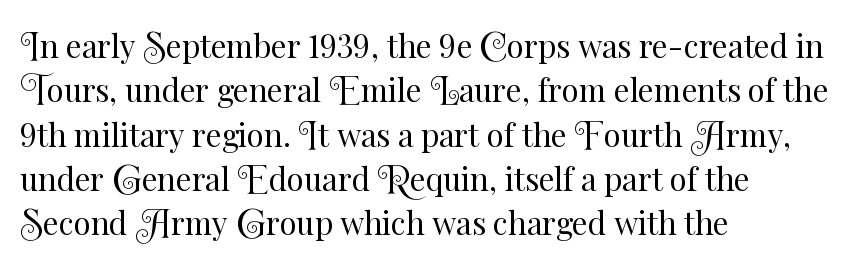
{"italic": "no", "bold": "no", "weight": "regular", "width": "normal", "stroke_contrast": "medium", "x_height": "small", "monospaced": "no", "underline": "no", "align": "left", "line_spacing": "normal", "line_spacing_ratio": 1.43, "letter_spacing": "normal", "letter_spacing_em": 0.0, "glyph_px": 31}
